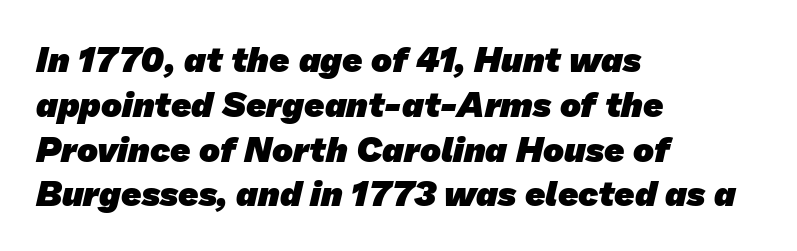
Q: Is the text bold? A: Yes.
Q: Is the typeface a serif or a sans-serif typeface? A: Sans-serif.
Q: Is the text underlined? A: No.
Q: How is the paragraph aligned? A: Left-aligned.
Q: Is the spacing between letters normal or unusually wide? A: Normal.
Q: Is the spacing between lines tight, normal or loose? A: Normal.
Q: Width (condensed, normal, or wide)? A: Normal.
Q: Stroke contrast? A: Low.
Q: x-height? A: Medium.
Q: Monospaced? A: No.
